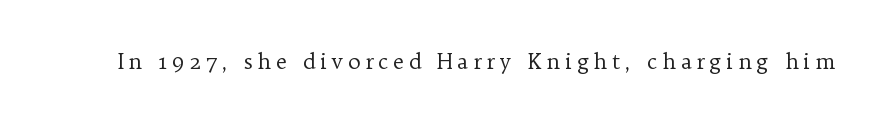
Q: Is the text bold? A: No.
Q: Is the text italic (slanted)? A: No, it is upright.
Q: Is the text underlined? A: No.
Q: Is the spacing between letters normal or unusually wide? A: Unusually wide.
